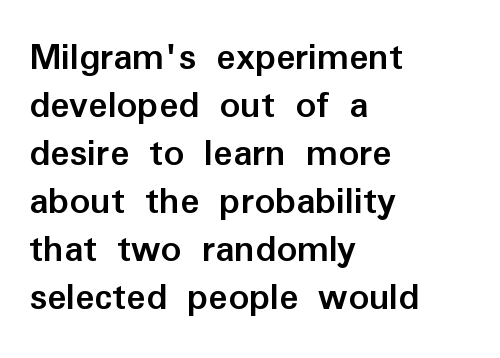
Spacing verdict: proportional, widths tailored to each character. A dark, heavy texture on the line: the type is bold. This sample uses plain, unmodified letter spacing. Each letter's strokes conclude bluntly, with no projecting serifs. Check the space under the baseline: it is left empty. The setting favours the left margin, as ordinary paragraphs usually do.
